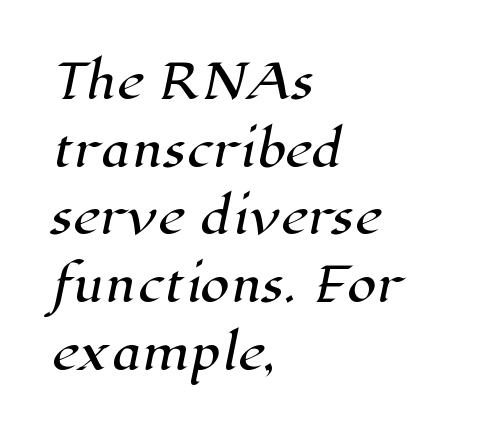
The image shows 47 px serif type; set left-aligned, normal line spacing (1.44x), normal letter spacing, not underlined; high stroke contrast and a medium x-height.
